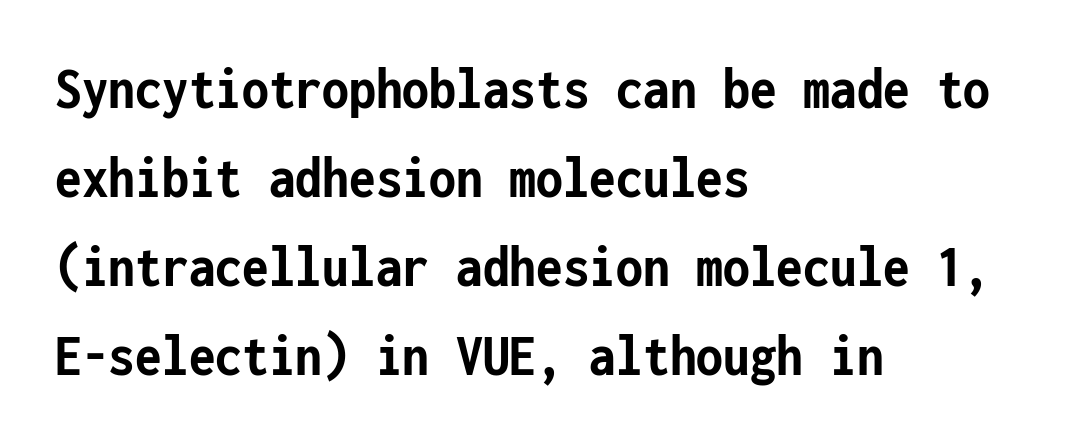
The image shows 61 px semibold, condensed sans-serif type, upright, monospaced; set left-aligned, normal line spacing (1.46x), normal letter spacing, not underlined; low stroke contrast and a medium x-height.
